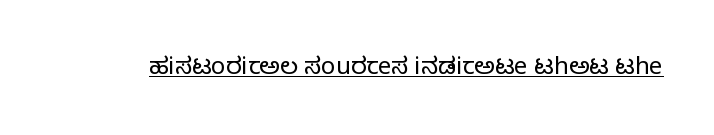
The image shows 24 px text type, upright; set normal letter spacing, underlined.
